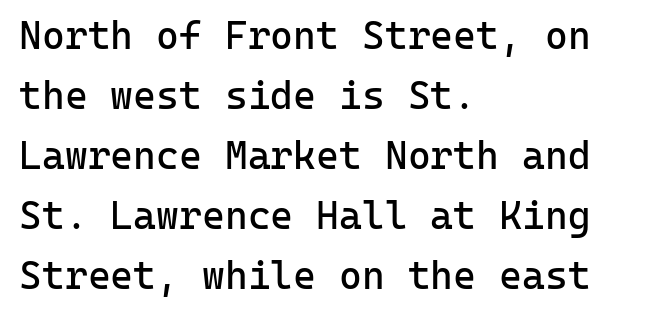
The image shows 39 px regular-weight sans-serif type, upright, monospaced; set left-aligned, normal line spacing (1.54x), normal letter spacing, not underlined; low stroke contrast and a medium x-height.
